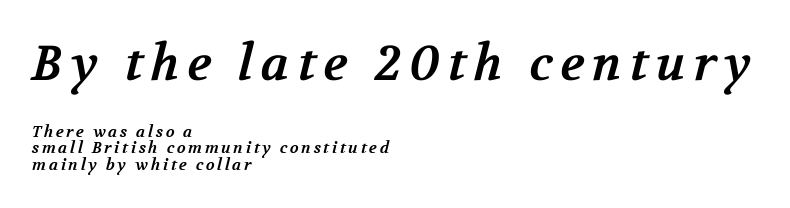
Q: Is the text bold? A: Yes.
Q: Is the typeface a serif or a sans-serif typeface? A: Serif.
Q: Is the text underlined? A: No.
Q: How is the paragraph aligned? A: Left-aligned.
Q: Is the spacing between lines tight, normal or loose? A: Tight.
Q: Which block of text is set in a larger size, the first (top) or the second (bottom)? A: The first (top) one.
Q: Width (condensed, normal, or wide)? A: Normal.
Q: Stroke contrast? A: Medium.
Q: x-height? A: Medium.
Q: Monospaced? A: No.
